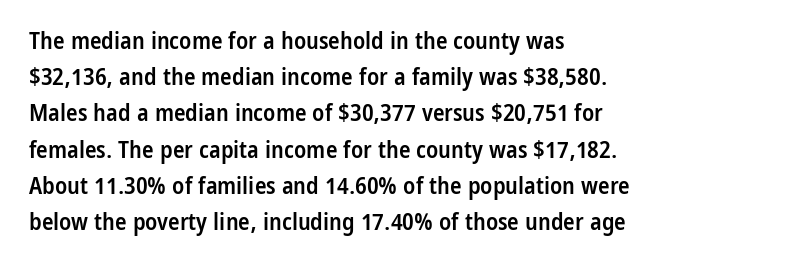
Quick note: not italic, upright. The baseline area is clear. Short and long lines alike share a common starting point at left. Students, observe: this is what conventionally led text looks like.
